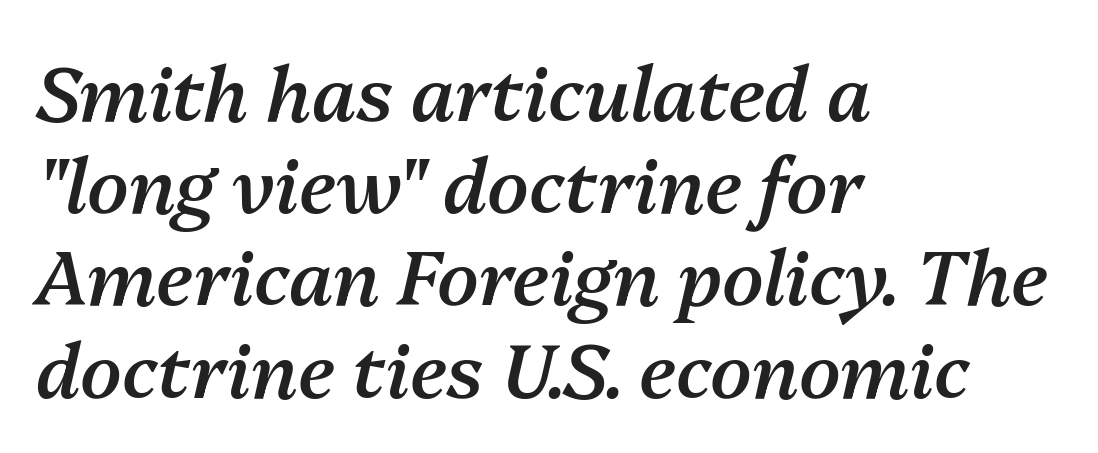
{"italic": "yes", "lean": "right", "slant_degrees": 13, "bold": "semi", "weight": "semibold", "width": "normal", "stroke_contrast": "medium", "x_height": "medium", "monospaced": "no", "underline": "no", "align": "left", "line_spacing_ratio": 1.23, "letter_spacing": "normal", "letter_spacing_em": 0.0, "glyph_px": 75}
